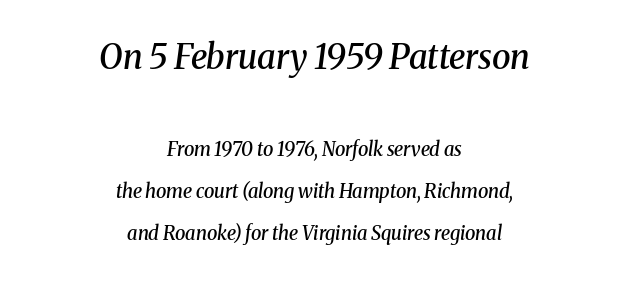
The image shows 34 px semibold serif type, italic (leaning right); set centered, loose line spacing (2.2x), normal letter spacing, not underlined; the first (top) block is 1.79x larger; medium stroke contrast and a medium x-height.
